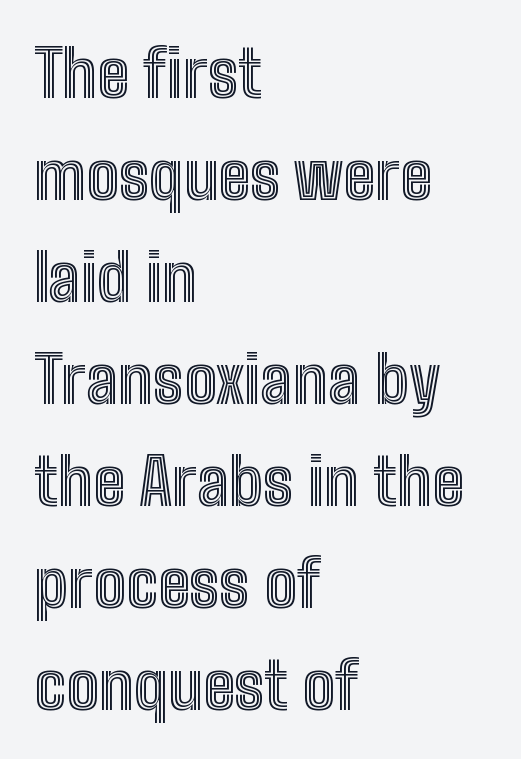
Is this a fixed-width face? No — the glyphs have proportional, varying widths. A clean baseline with only descenders dipping below it. A roman cut, with each character standing at attention. How are the letters spaced? Ordinarily, with no added tracking. This rendering uses left alignment, leaving the right contour irregular. Interline gaps are of average width in this sample.
